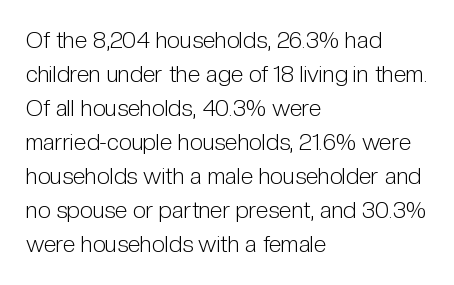
The image shows 23 px text type, upright; set left-aligned, normal line spacing (1.48x), normal letter spacing, not underlined.
